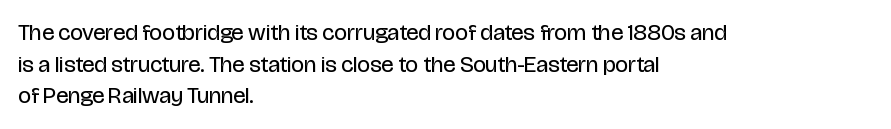
{"italic": "no", "bold": "no", "underline": "no", "align": "left", "line_spacing": "normal", "line_spacing_ratio": 1.38, "letter_spacing": "normal", "letter_spacing_em": 0.0, "glyph_px": 23}
